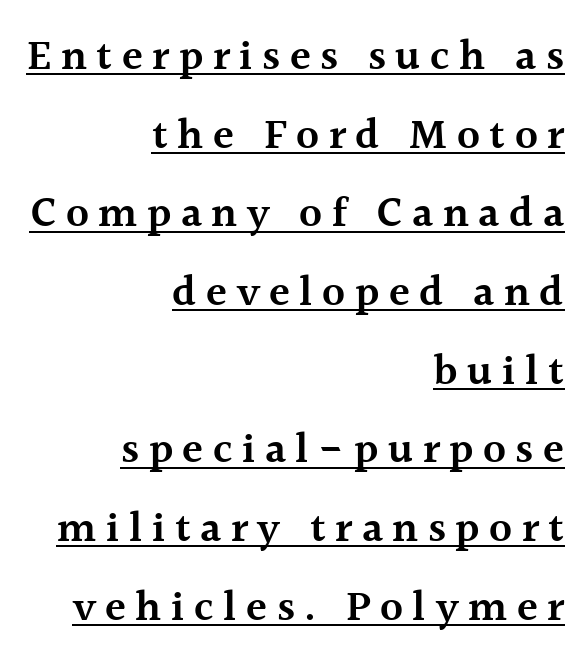
Q: Is the text bold? A: Semi-bold.
Q: Is the text italic (slanted)? A: No, it is upright.
Q: Is the typeface a serif or a sans-serif typeface? A: Serif.
Q: Is the text underlined? A: Yes.
Q: How is the paragraph aligned? A: Right-aligned.
Q: Is the spacing between letters normal or unusually wide? A: Unusually wide.
Q: Width (condensed, normal, or wide)? A: Normal.
Q: x-height? A: Medium.
Q: Monospaced? A: No.
